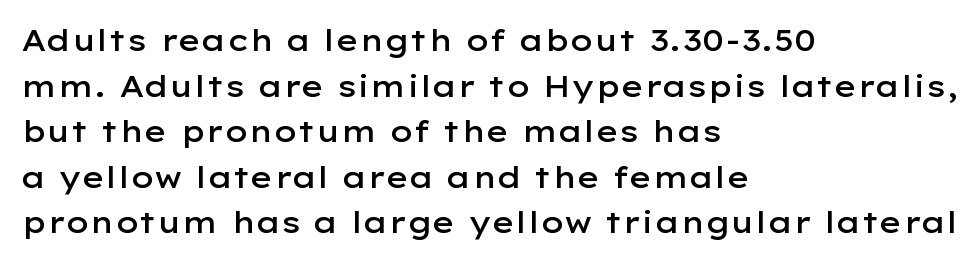
The image shows 30 px semibold, wide sans-serif type, upright; set left-aligned, normal line spacing (1.52x), normal letter spacing, not underlined; low stroke contrast and a medium x-height.
